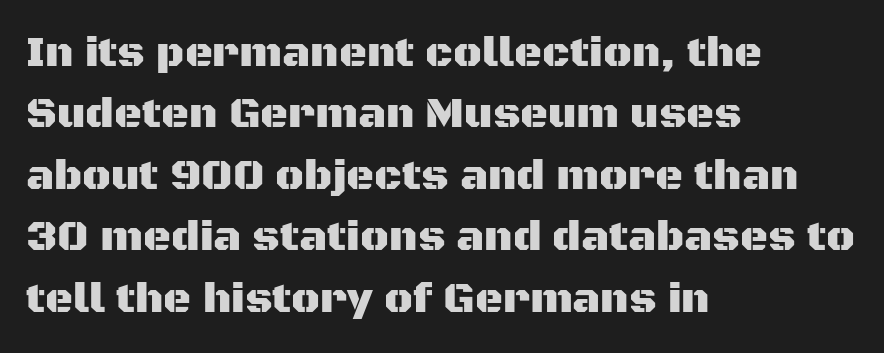
You can tell it's not italic because the verticals are truly vertical. Does the leading feel generous? No, just average. The specimen omits any rule beneath the text block's lines. Caption: standard tracking, unaltered.
